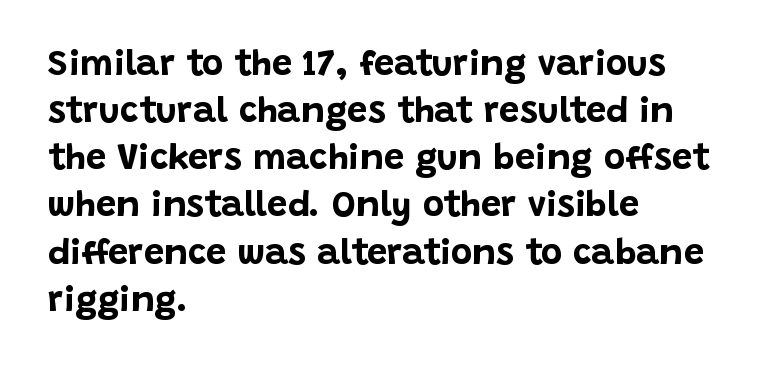
The paragraph has a hard left edge and a soft right edge. Quick note: underline off. How would I describe the line gaps? Plain and ordinary. Do the letters lean? They stand straight. Caption: standard tracking, unaltered. The letters advance in unequal steps, a hallmark of proportional type.
